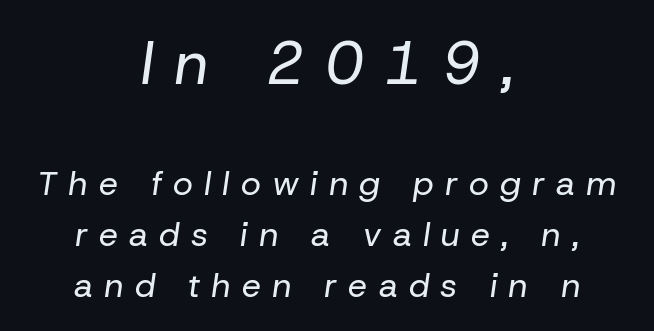
The passage shown is not bold in any degree. Character widths vary here, with narrow letters taking less room than wide ones. The glyphs are unaccompanied by any horizontal stroke below them. Evenly set lines give the paragraph a standard silhouette. Look at the glyph heights: the upper group is clearly the bigger setting.
